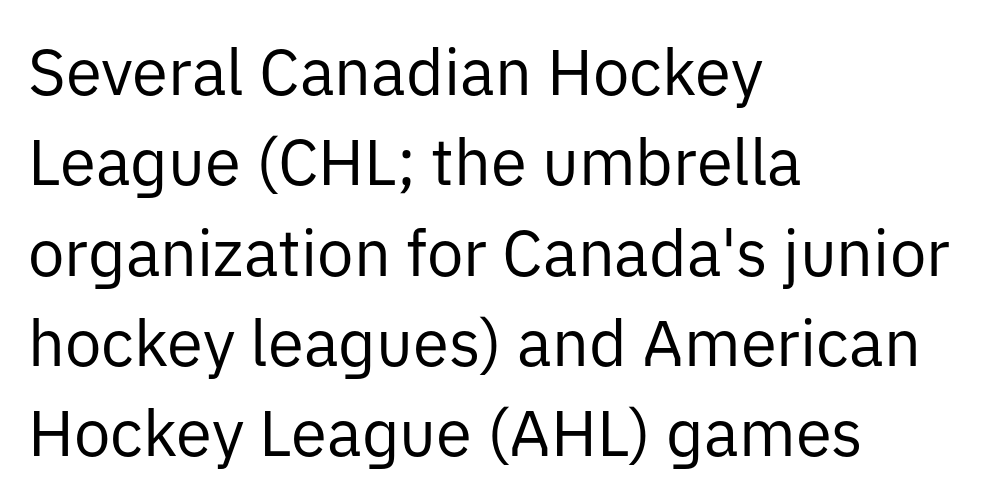
Is the type heavy? It reads as light-to-regular instead. The face used here is proportionally spaced, like ordinary book or web type. Posture: vertical. No feet cap the strokes, marking this as sans-serif type. The line texture is even and compact thanks to regular tracking. Nobody drew a line under any word here.
